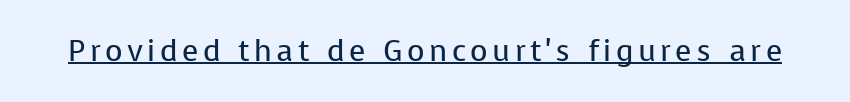
The image shows 30 px regular-weight sans-serif type, upright; set underlined; low stroke contrast and a medium x-height.
